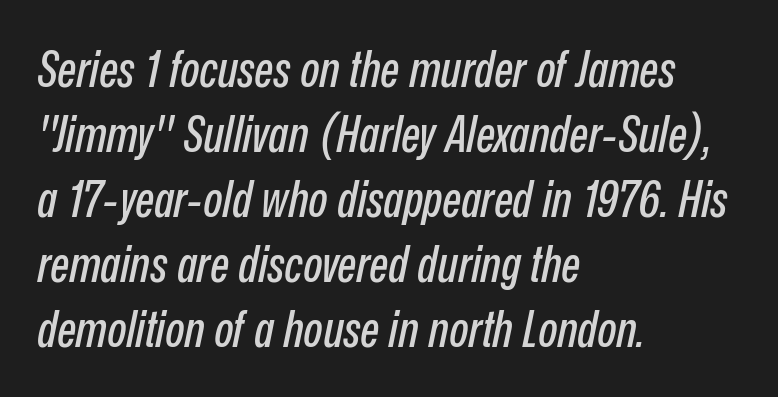
The image shows 50 px condensed type, italic (leaning right); set left-aligned, normal line spacing (1.3x), normal letter spacing, not underlined; low stroke contrast and a medium x-height.
